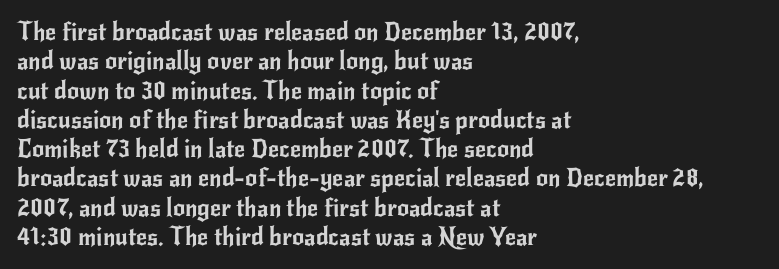
The image shows 24 px text type, upright; set left-aligned, line spacing 1.22x, normal letter spacing, not underlined.
